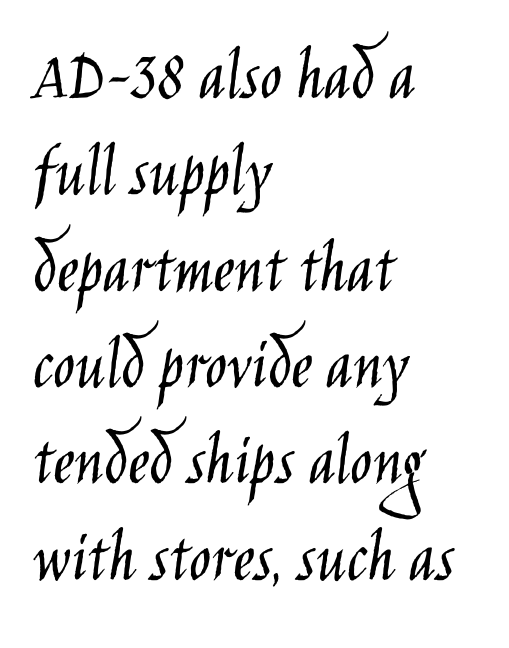
Q: Is the text bold? A: No.
Q: Is the text italic (slanted)? A: Yes.
Q: Is the typeface a serif or a sans-serif typeface? A: Sans-serif.
Q: Is the text underlined? A: No.
Q: How is the paragraph aligned? A: Left-aligned.
Q: Is the spacing between letters normal or unusually wide? A: Normal.
Q: Is the spacing between lines tight, normal or loose? A: Normal.
Q: Width (condensed, normal, or wide)? A: Condensed.
Q: Stroke contrast? A: Low.
Q: x-height? A: Large.
Q: Monospaced? A: No.
